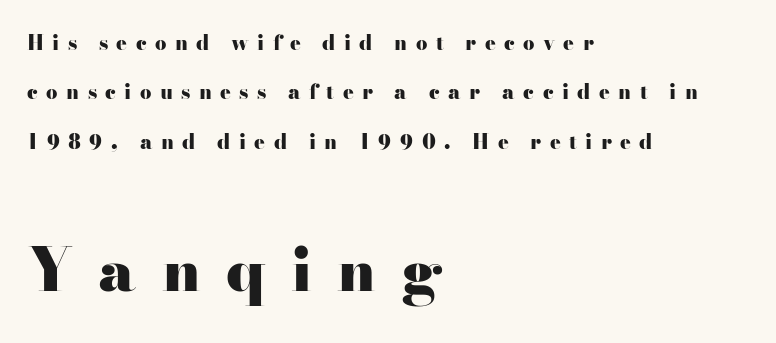
Q: Is the text bold? A: Yes.
Q: Is the text italic (slanted)? A: No, it is upright.
Q: Is the typeface a serif or a sans-serif typeface? A: Serif.
Q: Is the text underlined? A: No.
Q: How is the paragraph aligned? A: Left-aligned.
Q: Is the spacing between letters normal or unusually wide? A: Unusually wide.
Q: Is the spacing between lines tight, normal or loose? A: Loose.
Q: Which block of text is set in a larger size, the first (top) or the second (bottom)? A: The second (bottom) one.
Q: Width (condensed, normal, or wide)? A: Wide.
Q: Stroke contrast? A: High.
Q: x-height? A: Small.
Q: Monospaced? A: No.
